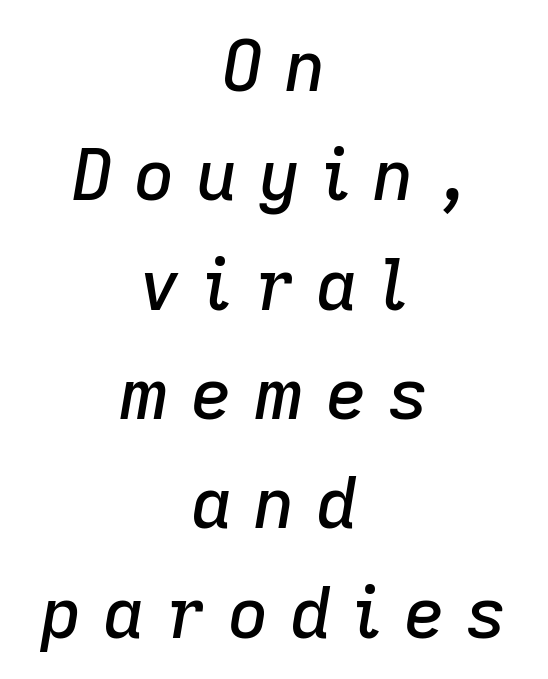
A typesetter would mark this as italic. The rendering uses natural spacing where letterforms have individual widths. Leftover space on each line is divided equally before and after the words. This rendering widens character spacing well past its baseline value.
